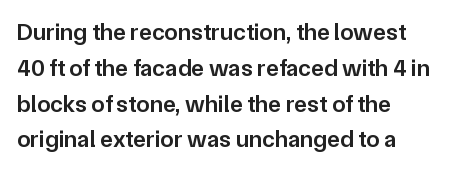
{"italic": "no", "bold": "semi", "underline": "no", "line_spacing": "normal", "line_spacing_ratio": 1.49, "letter_spacing": "normal", "letter_spacing_em": 0.0, "glyph_px": 24}
